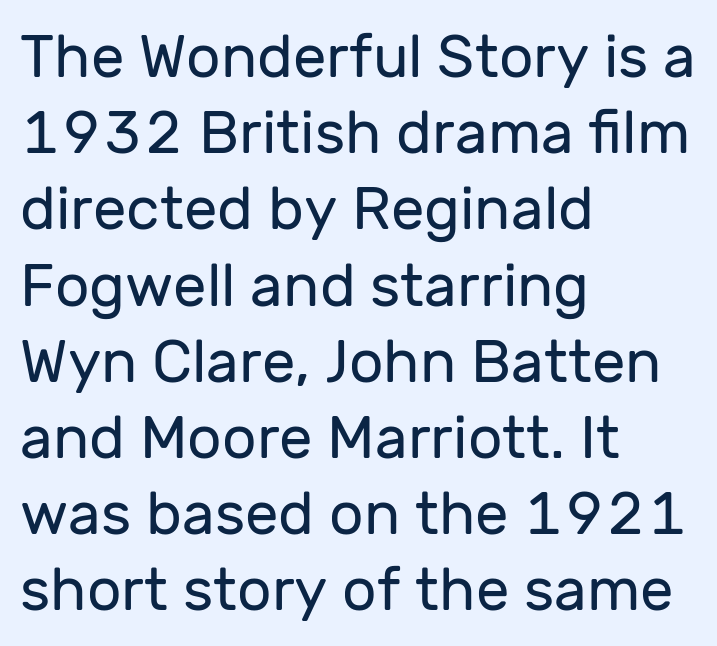
The typesetting does not lean heavy: it is not bold. The type family on display is of the sans-serif kind. The rendering keeps characters at their native spacing. Teacher's note: observe the even left margin — that is flush-left alignment.
